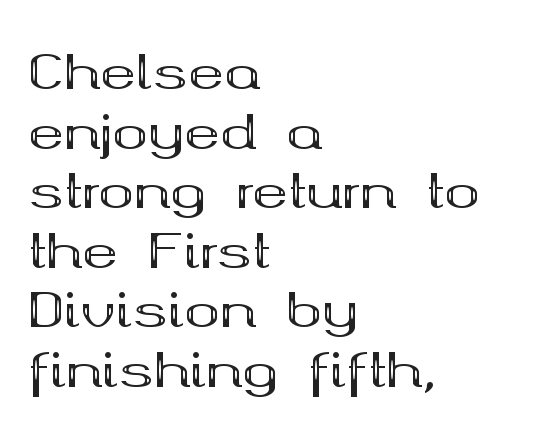
Heavy, bold letterforms. Descenders hang freely into open space. Serifs: yes, visible at the terminals of the letterforms. Caption: standard tracking, unaltered. Is this a fixed-width face? No — the glyphs have proportional, varying widths. Every stem runs plumb, perpendicular to the baseline.
